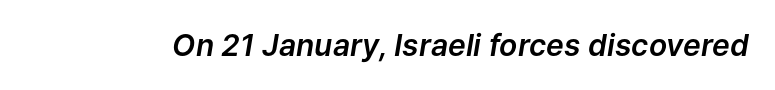
Q: Is the text italic (slanted)? A: Yes, it leans right by about 9 degrees.
Q: Is the text underlined? A: No.
Q: Is the spacing between letters normal or unusually wide? A: Normal.
Q: Width (condensed, normal, or wide)? A: Normal.
Q: Stroke contrast? A: Low.
Q: x-height? A: Medium.
Q: Monospaced? A: No.
